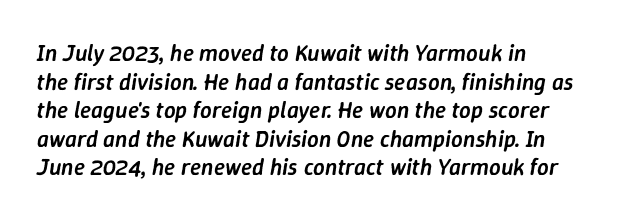
Q: Is the text bold? A: Semi-bold.
Q: Is the text italic (slanted)? A: Yes, it leans right by about 9 degrees.
Q: Is the text underlined? A: No.
Q: How is the paragraph aligned? A: Left-aligned.
Q: Is the spacing between letters normal or unusually wide? A: Normal.
